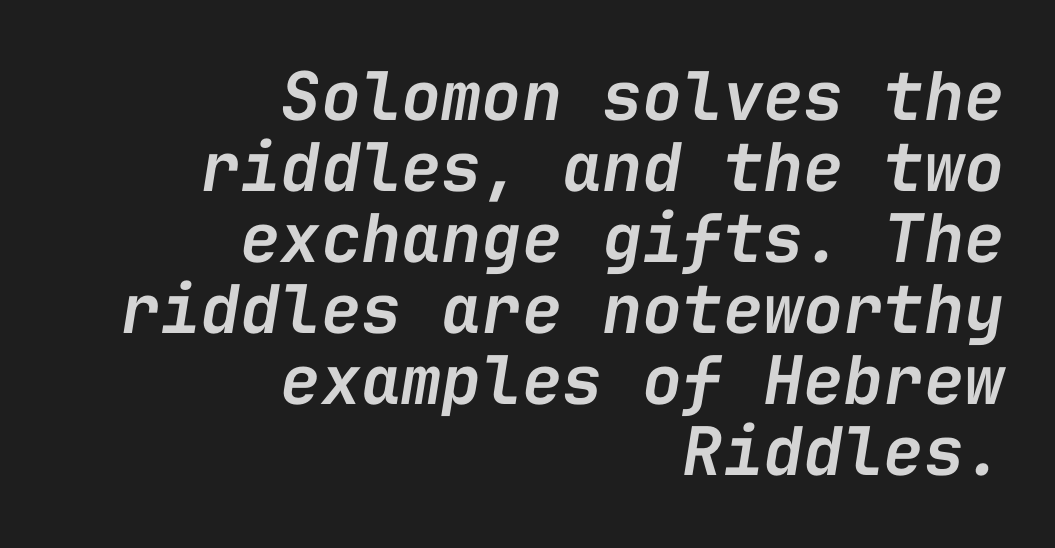
{"italic": "yes", "lean": "right", "slant_degrees": 9, "bold": "semi", "weight": "semibold", "width": "normal", "stroke_contrast": "low", "x_height": "medium", "monospaced": "yes", "underline": "no", "align": "right", "line_spacing": "tight", "line_spacing_ratio": 1.06, "letter_spacing": "normal", "letter_spacing_em": 0.0, "glyph_px": 67}
